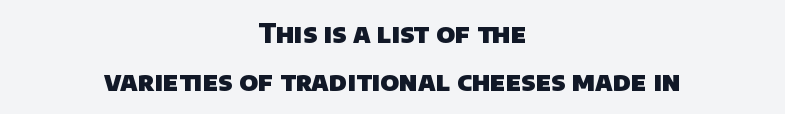
{"bold": "yes", "underline": "no", "align": "center", "line_spacing_ratio": 1.86, "letter_spacing": "normal", "letter_spacing_em": 0.0, "glyph_px": 26}
